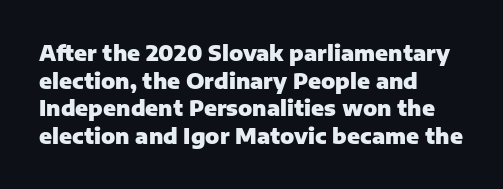
The image shows 21 px bold type, upright; set left-aligned, normal line spacing (1.32x), normal letter spacing, not underlined.
